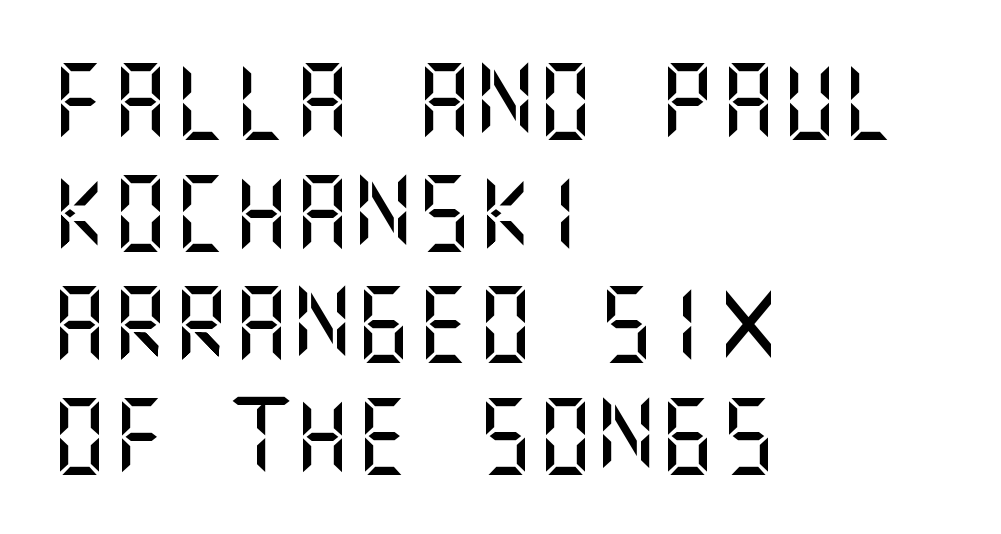
Every character sits straight up, as roman type does. These lines are composed in type without serifs. Horizontal alignment here is leftward, the default for most running prose. Rule under the text: the space is simply empty.
